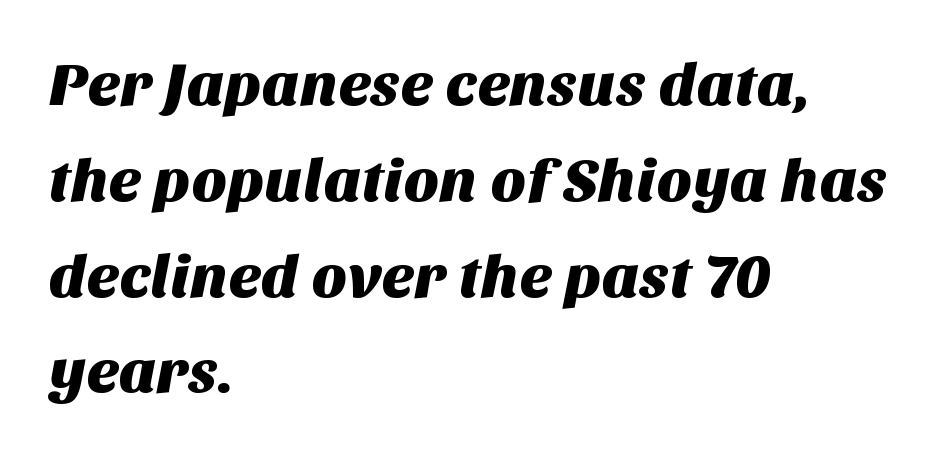
Regular leading. A bare baseline throughout the passage. These lines stack with their left ends in a neat column. The letters advance in unequal steps, a hallmark of proportional type.
